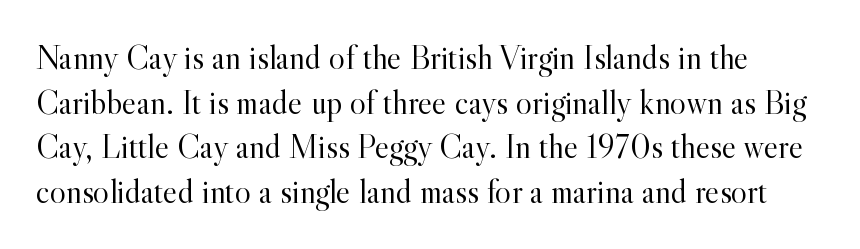
Q: Is the text bold? A: No.
Q: Is the text italic (slanted)? A: No, it is upright.
Q: Is the typeface a serif or a sans-serif typeface? A: Serif.
Q: Is the text underlined? A: No.
Q: Is the spacing between letters normal or unusually wide? A: Normal.
Q: Is the spacing between lines tight, normal or loose? A: Normal.
Q: Width (condensed, normal, or wide)? A: Normal.
Q: x-height? A: Small.
Q: Monospaced? A: No.
